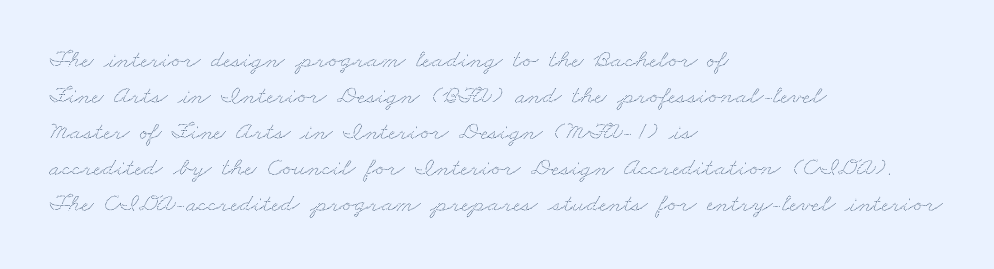
Bare-footed words on every line. Each new line begins a customary step beneath the previous one. Glyph-to-glyph distance matches everyday printed text. These lines are set flush left with a ragged right edge.
